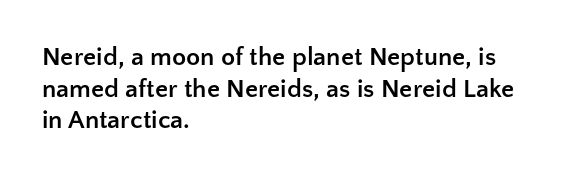
I'd describe the lettering as bold — thick and assertive. Words appear dense and cohesive because spacing is normal. Reading down the block, your eye returns to a fixed left position each line. The lettering holds an erect, upright posture throughout. Descender tails drop into unmarked territory.
